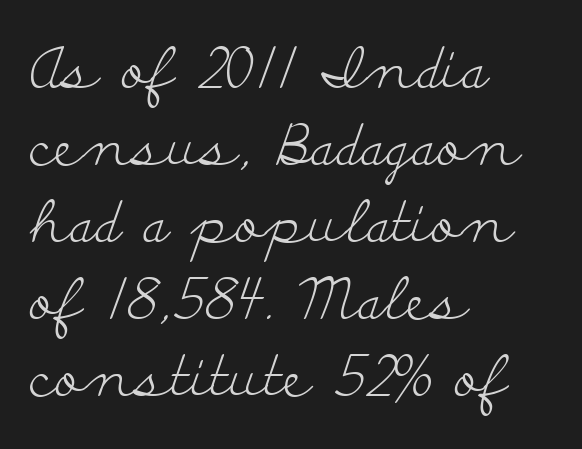
Q: Is the text bold? A: No.
Q: Is the text italic (slanted)? A: Yes.
Q: Is the typeface a serif or a sans-serif typeface? A: Serif.
Q: Is the text underlined? A: No.
Q: How is the paragraph aligned? A: Left-aligned.
Q: Is the spacing between letters normal or unusually wide? A: Normal.
Q: Is the spacing between lines tight, normal or loose? A: Normal.
Q: Width (condensed, normal, or wide)? A: Wide.
Q: Stroke contrast? A: Low.
Q: x-height? A: Small.
Q: Monospaced? A: No.
